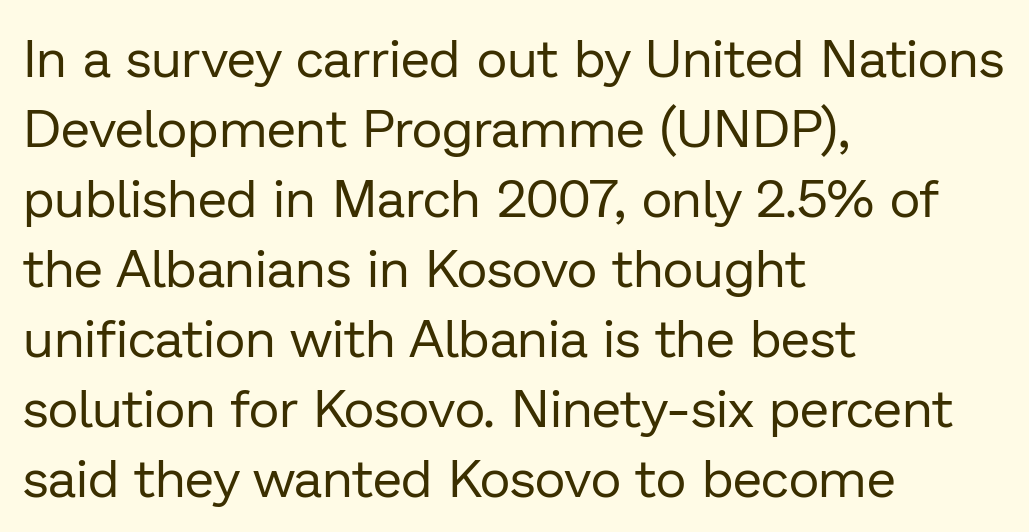
Q: Is the text bold? A: No.
Q: Is the text italic (slanted)? A: No, it is upright.
Q: Is the typeface a serif or a sans-serif typeface? A: Sans-serif.
Q: Is the text underlined? A: No.
Q: How is the paragraph aligned? A: Left-aligned.
Q: Is the spacing between letters normal or unusually wide? A: Normal.
Q: Is the spacing between lines tight, normal or loose? A: Normal.
Q: Width (condensed, normal, or wide)? A: Normal.
Q: Stroke contrast? A: Low.
Q: x-height? A: Medium.
Q: Monospaced? A: No.
